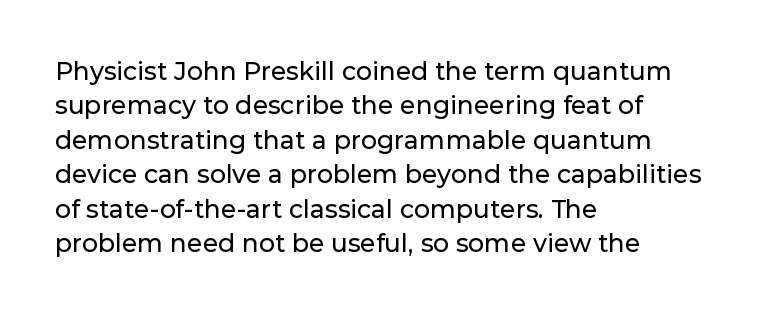
Style check: upright. All the whitespace from short lines collects on the right. Rule under the text: the space is simply empty. Leading matches the norm, producing a regular column.
